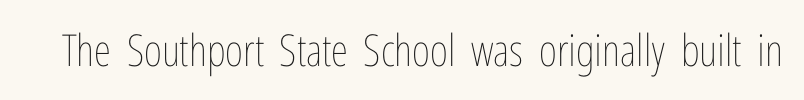
{"italic": "no", "bold": "no", "weight": "thin", "width": "condensed", "stroke_contrast": "low", "x_height": "medium", "monospaced": "no", "underline": "no", "letter_spacing": "normal", "letter_spacing_em": 0.0, "glyph_px": 44}
